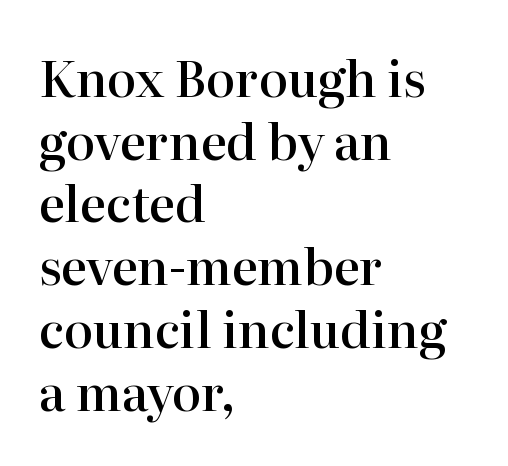
The image shows 49 px semibold serif type, upright; set left-aligned, normal line spacing (1.28x), normal letter spacing, not underlined; high stroke contrast and a medium x-height.
